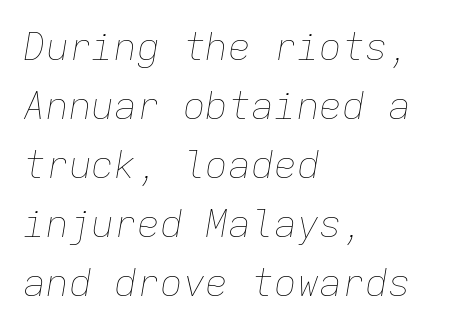
{"italic": "yes", "lean": "right", "slant_degrees": 9, "bold": "no", "weight": "thin", "width": "normal", "stroke_contrast": "low", "x_height": "medium", "monospaced": "yes", "underline": "no", "align": "left", "line_spacing": "normal", "line_spacing_ratio": 1.55, "letter_spacing": "normal", "letter_spacing_em": 0.0, "glyph_px": 38}
